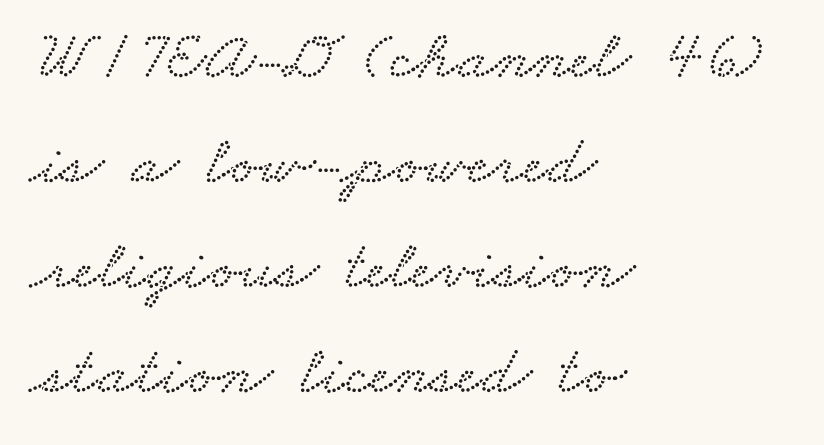
Anything drawn beneath the words? Only blank space. The face used here is rendered with its standard letterfit. Left-aligned paragraph, ragged on the right. Spacing verdict: proportional, widths tailored to each character.
